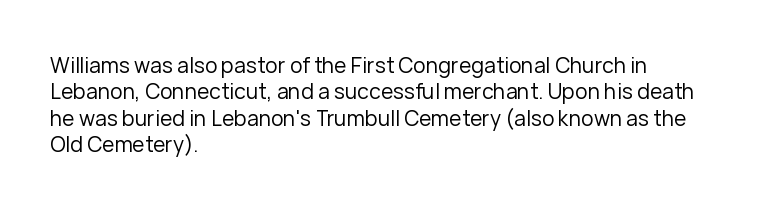
Q: Is the text bold? A: No.
Q: Is the text italic (slanted)? A: No, it is upright.
Q: Is the text underlined? A: No.
Q: How is the paragraph aligned? A: Left-aligned.
Q: Is the spacing between letters normal or unusually wide? A: Normal.
Q: Is the spacing between lines tight, normal or loose? A: Normal.
